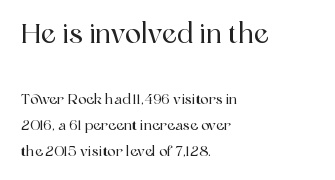
The image shows 27 px text type, upright; set left-aligned, line spacing 1.84x, normal letter spacing, not underlined; the first (top) block is 1.93x larger.
